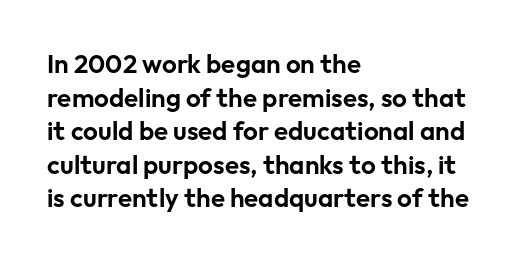
Q: Is the text italic (slanted)? A: No, it is upright.
Q: Is the text underlined? A: No.
Q: How is the paragraph aligned? A: Left-aligned.
Q: Is the spacing between letters normal or unusually wide? A: Normal.
Q: Is the spacing between lines tight, normal or loose? A: Normal.
